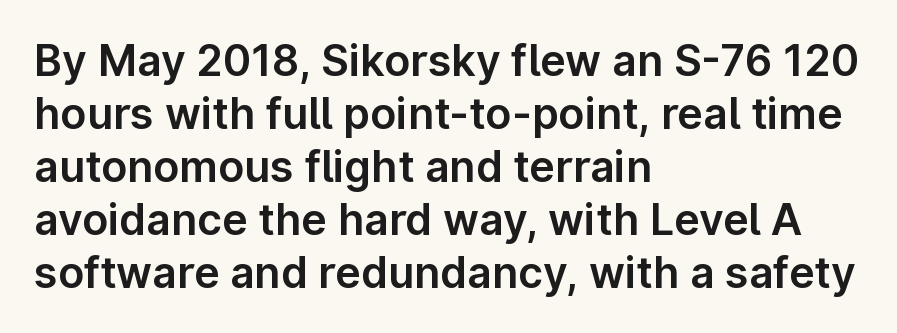
The image shows 43 px sans-serif type, upright; set left-aligned, line spacing 1.23x, normal letter spacing, not underlined; low stroke contrast and a medium x-height.
